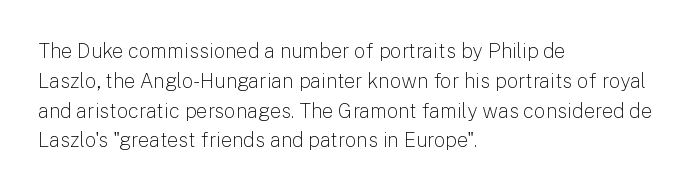
The image shows 20 px text type, upright; set left-aligned, normal line spacing (1.49x), normal letter spacing, not underlined.
